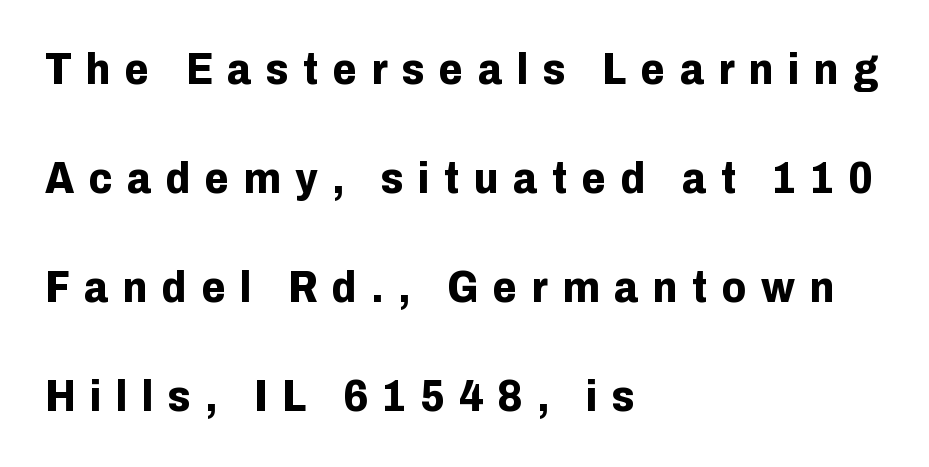
The image shows 44 px bold sans-serif type, upright; set left-aligned, loose line spacing (2.48x), unusually wide letter spacing (+0.33 em), not underlined; low stroke contrast and a medium x-height.
